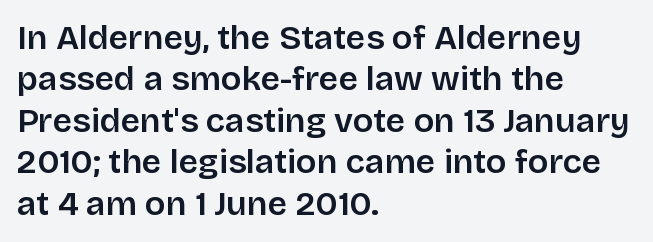
Every character sits straight up, as roman type does. This rendering employs a face without finishing strokes, i.e., a sans-serif. The space directly below the letters is spotless. Line beginnings align vertically; line endings do not.
